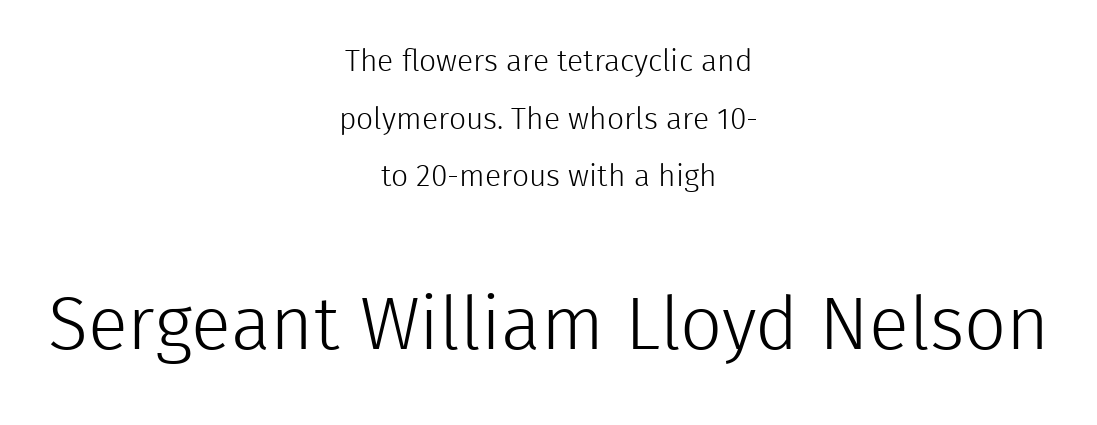
The image shows 74 px light sans-serif type, upright; set centered, loose line spacing (1.92x), normal letter spacing, not underlined; the second (bottom) block is 2.47x larger; a medium x-height.
